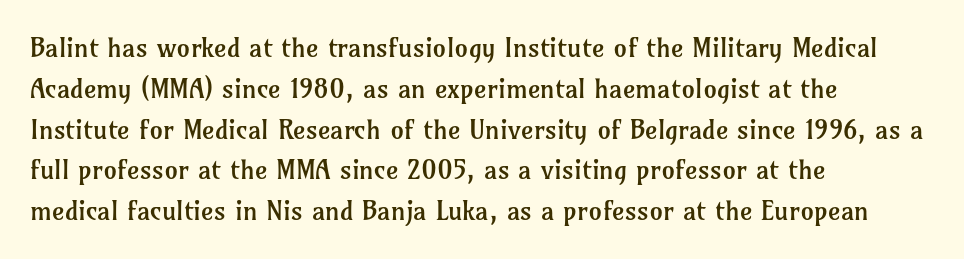
The image shows 27 px text type, upright; set left-aligned, normal line spacing (1.51x), normal letter spacing, not underlined.
